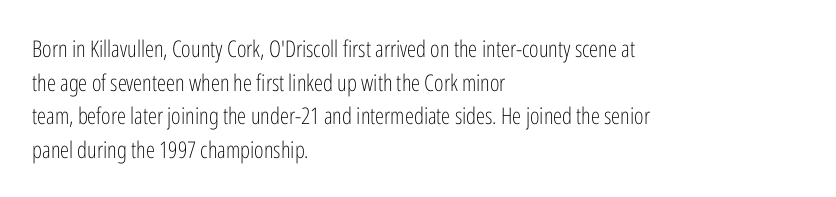
The image shows 23 px text type, upright; set left-aligned, normal line spacing (1.46x), normal letter spacing, not underlined.
